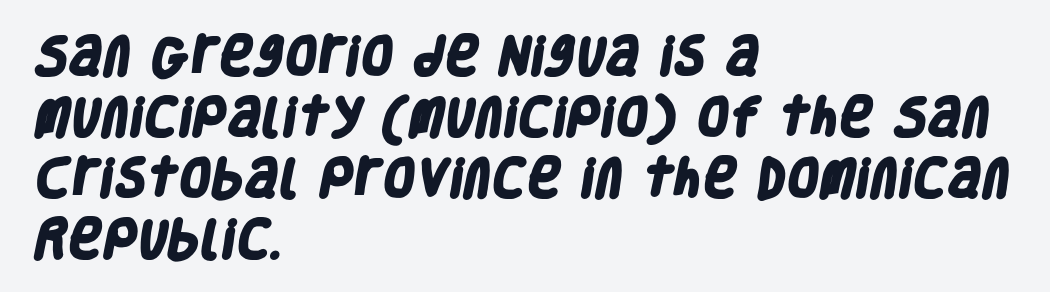
Q: Is the text bold? A: Yes.
Q: Is the typeface a serif or a sans-serif typeface? A: Sans-serif.
Q: Is the text underlined? A: No.
Q: How is the paragraph aligned? A: Left-aligned.
Q: Is the spacing between letters normal or unusually wide? A: Normal.
Q: Is the spacing between lines tight, normal or loose? A: Normal.
Q: Width (condensed, normal, or wide)? A: Condensed.
Q: Stroke contrast? A: Low.
Q: x-height? A: Large.
Q: Monospaced? A: No.
